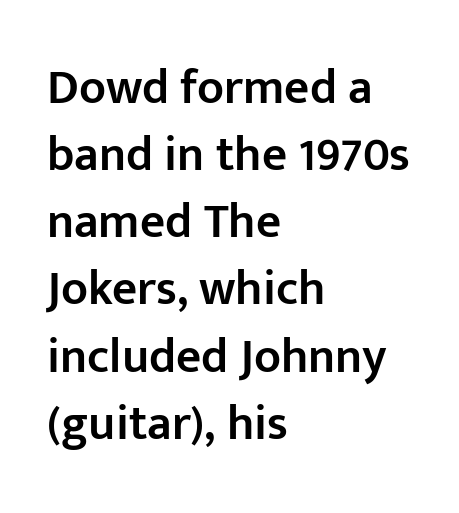
{"serif": "no", "italic": "no", "bold": "semi", "weight": "semibold", "width": "normal", "stroke_contrast": "low", "x_height": "medium", "monospaced": "no", "underline": "no", "align": "left", "line_spacing": "normal", "line_spacing_ratio": 1.37, "letter_spacing": "normal", "letter_spacing_em": 0.0, "glyph_px": 49}
